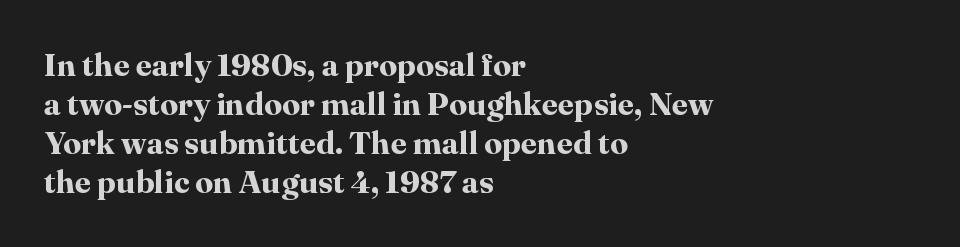
Thick stems and heavy bowls — unmistakably bold. Glyph-to-glyph distance matches everyday printed text. Check the space under the baseline: it is left empty. The letters advance in unequal steps, a hallmark of proportional type. In terms of letterform style, serifs are clearly present.
